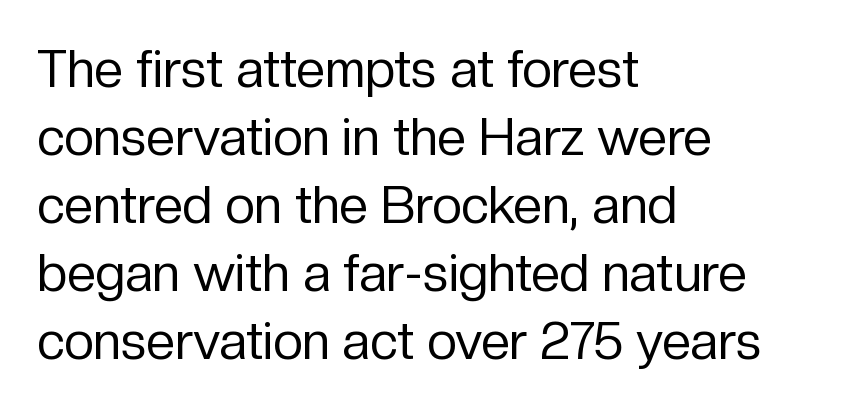
Q: Is the text bold? A: No.
Q: Is the text italic (slanted)? A: No, it is upright.
Q: Is the typeface a serif or a sans-serif typeface? A: Sans-serif.
Q: Is the text underlined? A: No.
Q: How is the paragraph aligned? A: Left-aligned.
Q: Is the spacing between letters normal or unusually wide? A: Normal.
Q: Is the spacing between lines tight, normal or loose? A: Normal.
Q: Width (condensed, normal, or wide)? A: Normal.
Q: Stroke contrast? A: Low.
Q: x-height? A: Medium.
Q: Monospaced? A: No.
